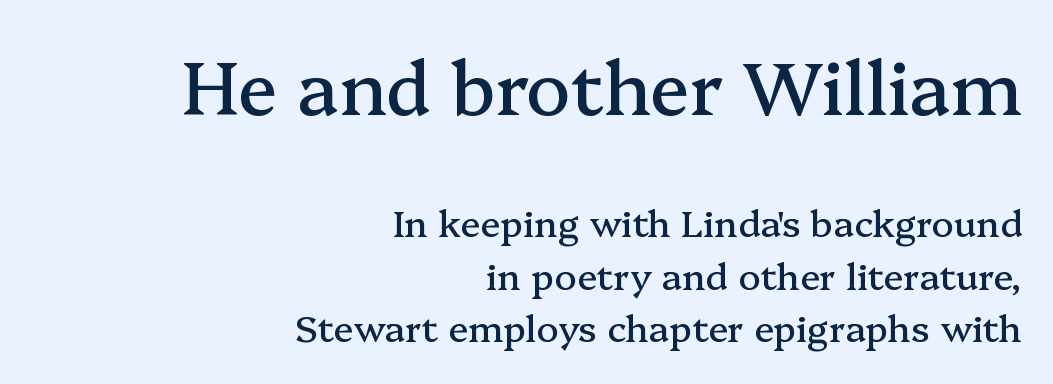
Q: Is the text italic (slanted)? A: No, it is upright.
Q: Is the typeface a serif or a sans-serif typeface? A: Serif.
Q: Is the text underlined? A: No.
Q: How is the paragraph aligned? A: Right-aligned.
Q: Is the spacing between letters normal or unusually wide? A: Normal.
Q: Is the spacing between lines tight, normal or loose? A: Normal.
Q: Which block of text is set in a larger size, the first (top) or the second (bottom)? A: The first (top) one.
Q: Width (condensed, normal, or wide)? A: Normal.
Q: Stroke contrast? A: Medium.
Q: x-height? A: Medium.
Q: Monospaced? A: No.
